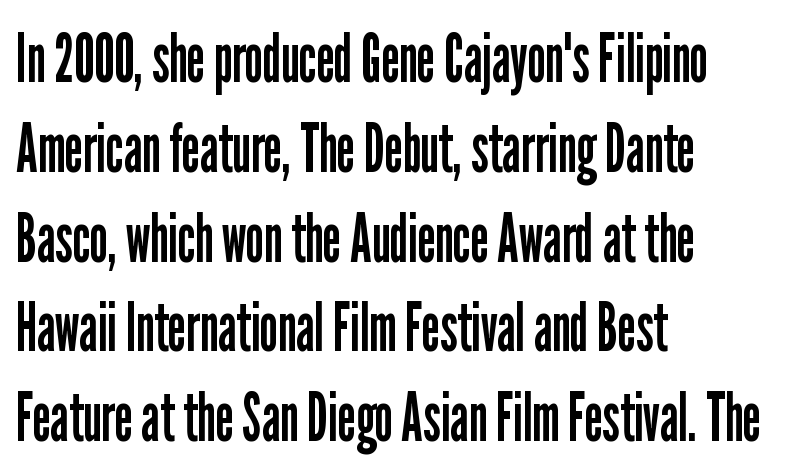
{"serif": "no", "italic": "no", "bold": "no", "weight": "regular", "width": "condensed", "stroke_contrast": "low", "x_height": "medium", "monospaced": "no", "underline": "no", "align": "left", "line_spacing": "normal", "line_spacing_ratio": 1.32, "letter_spacing": "normal", "letter_spacing_em": 0.0, "glyph_px": 68}
